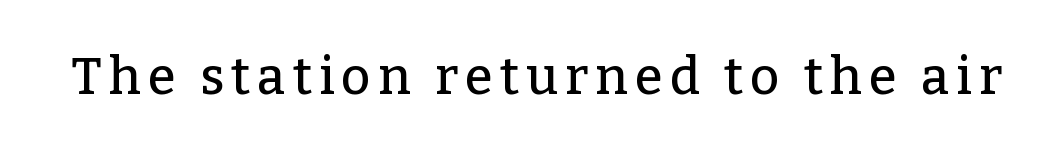
Q: Is the text italic (slanted)? A: No, it is upright.
Q: Is the typeface a serif or a sans-serif typeface? A: Serif.
Q: Is the text underlined? A: No.
Q: Width (condensed, normal, or wide)? A: Normal.
Q: Stroke contrast? A: Low.
Q: x-height? A: Medium.
Q: Monospaced? A: No.
